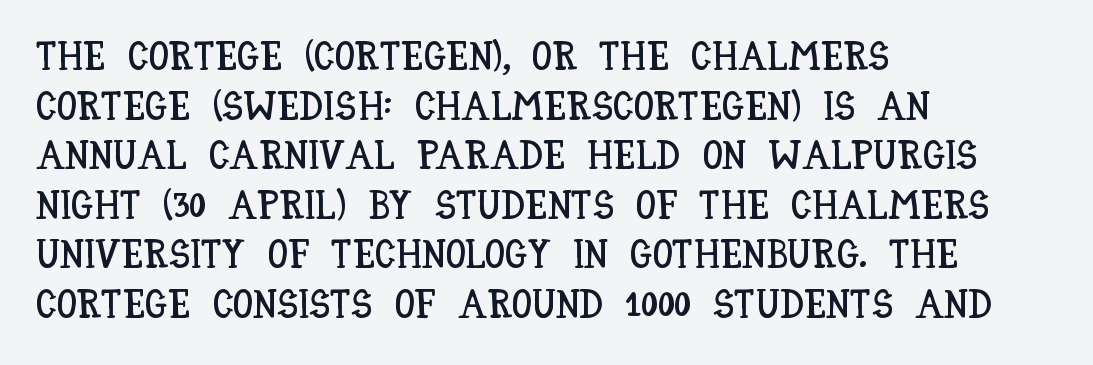
{"italic": "no", "width": "condensed", "stroke_contrast": "low", "x_height": "large", "monospaced": "no", "underline": "no", "align": "left", "line_spacing_ratio": 1.24, "letter_spacing": "normal", "letter_spacing_em": 0.0, "glyph_px": 40}
